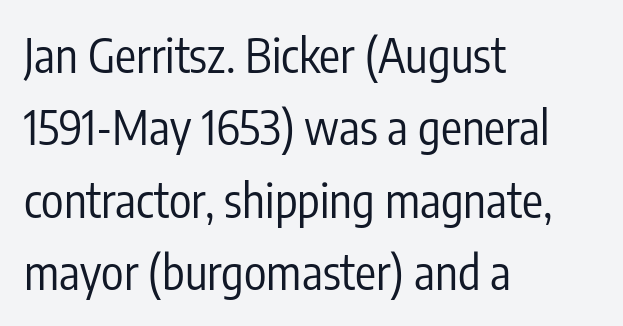
The letters stand straight up with perfectly vertical stems. No feet cap the strokes, marking this as sans-serif type. The face used here is proportionally spaced, like ordinary book or web type. What's the leading like? Ordinary, nothing unusual.
